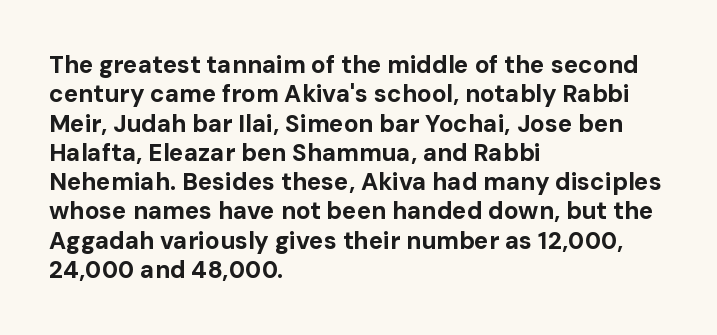
Q: Is the text bold? A: Yes.
Q: Is the text italic (slanted)? A: No, it is upright.
Q: Is the text underlined? A: No.
Q: How is the paragraph aligned? A: Left-aligned.
Q: Is the spacing between letters normal or unusually wide? A: Normal.
